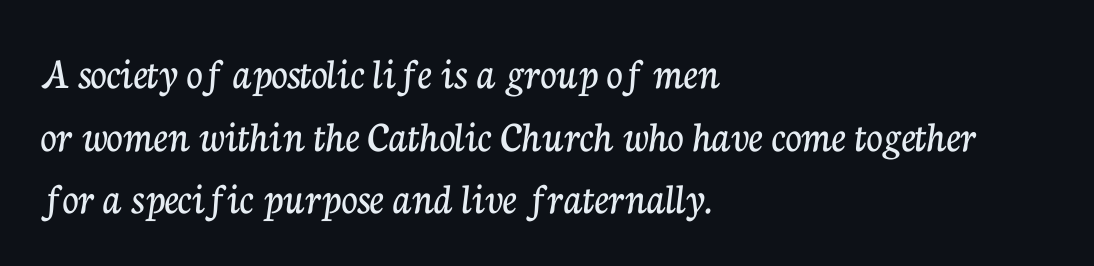
Evenly set lines give the paragraph a standard silhouette. Horizontal alignment here is leftward, the default for most running prose. Compared with typical body copy, the letter spacing here is the same.
